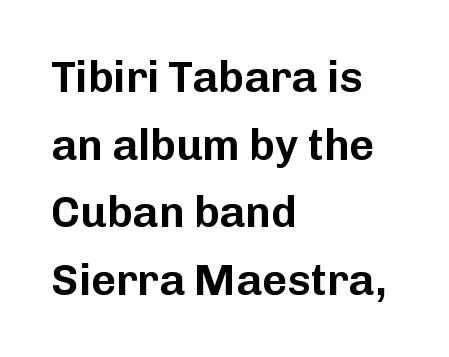
{"serif": "no", "italic": "no", "width": "normal", "stroke_contrast": "low", "x_height": "medium", "monospaced": "no", "underline": "no", "align": "left", "line_spacing": "normal", "line_spacing_ratio": 1.57, "letter_spacing": "normal", "letter_spacing_em": 0.0, "glyph_px": 43}
